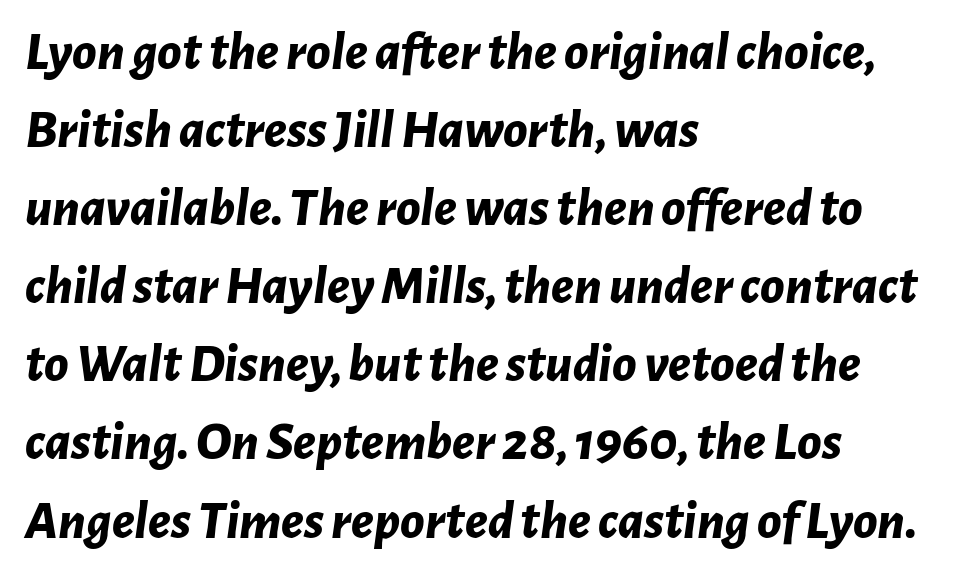
The image shows 55 px bold type, italic (leaning right); set left-aligned, normal line spacing (1.42x), normal letter spacing, not underlined; low stroke contrast and a medium x-height.
